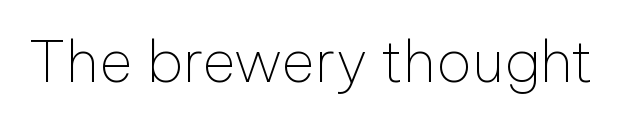
The image shows 58 px thin sans-serif type, upright; set normal letter spacing, not underlined; low stroke contrast and a medium x-height.
